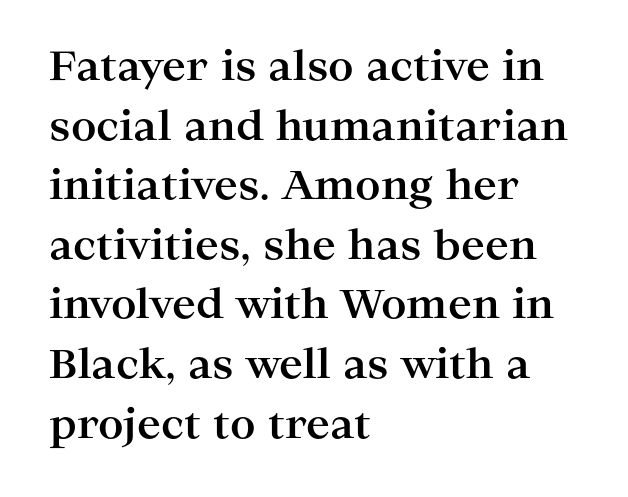
Look at the tracking — it's just the regular setting, nothing added. Compared with typical paragraphs, the rows here are spaced about the same. What weight is shown? A full bold with thick strokes. The letters advance in unequal steps, a hallmark of proportional type. The glyphs in this specimen are seriffed. It's the straight-up-and-down kind of type.
